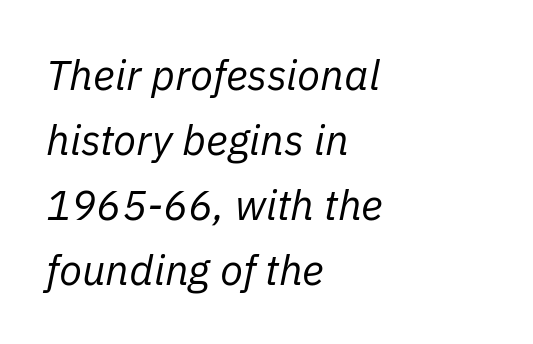
Q: Is the text bold? A: No.
Q: Is the text italic (slanted)? A: Yes, it leans right by about 11 degrees.
Q: Is the text underlined? A: No.
Q: How is the paragraph aligned? A: Left-aligned.
Q: Is the spacing between letters normal or unusually wide? A: Normal.
Q: Is the spacing between lines tight, normal or loose? A: Normal.
Q: Width (condensed, normal, or wide)? A: Normal.
Q: Stroke contrast? A: Low.
Q: x-height? A: Medium.
Q: Monospaced? A: No.
